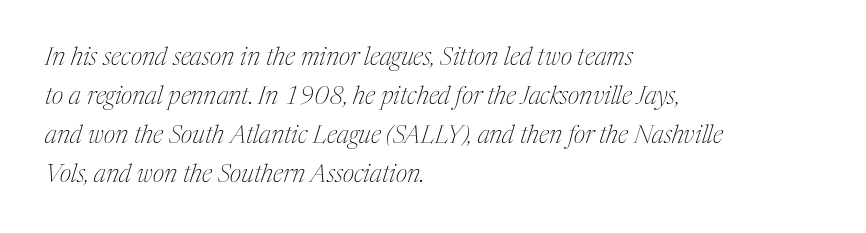
{"italic": "yes", "lean": "right", "slant_degrees": 17, "bold": "no", "underline": "no", "align": "left", "line_spacing": "normal", "line_spacing_ratio": 1.56, "letter_spacing": "normal", "letter_spacing_em": 0.0, "glyph_px": 25}
